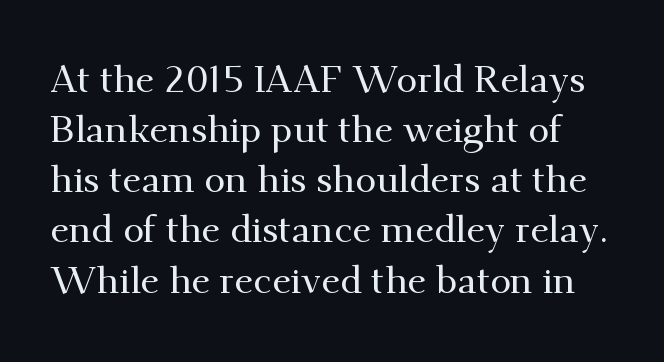
{"serif": "yes", "italic": "no", "width": "normal", "stroke_contrast": "medium", "x_height": "small", "monospaced": "no", "underline": "no", "line_spacing": "normal", "line_spacing_ratio": 1.32, "letter_spacing": "normal", "letter_spacing_em": 0.0, "glyph_px": 38}
